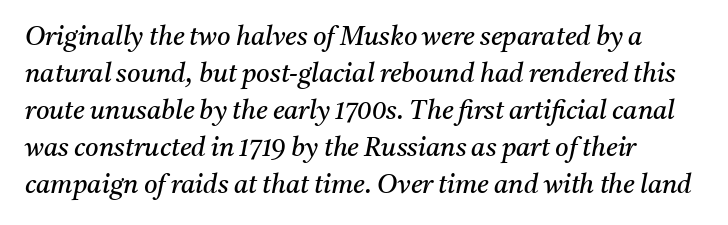
{"italic": "yes", "lean": "right", "slant_degrees": 11, "bold": "no", "underline": "no", "line_spacing": "normal", "line_spacing_ratio": 1.42, "letter_spacing": "normal", "letter_spacing_em": 0.0, "glyph_px": 26}
